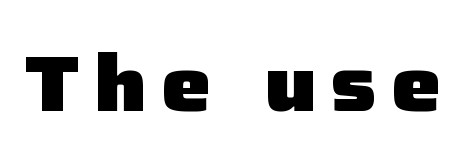
{"serif": "no", "italic": "no", "bold": "yes", "weight": "heavy", "width": "normal", "stroke_contrast": "low", "x_height": "medium", "monospaced": "no", "underline": "no", "glyph_px": 79}
